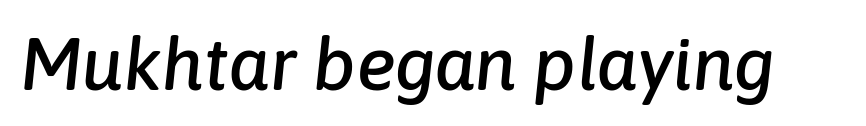
{"italic": "yes", "lean": "right", "slant_degrees": 6, "width": "normal", "stroke_contrast": "low", "x_height": "medium", "monospaced": "no", "underline": "no", "letter_spacing": "normal", "letter_spacing_em": 0.0, "glyph_px": 74}
